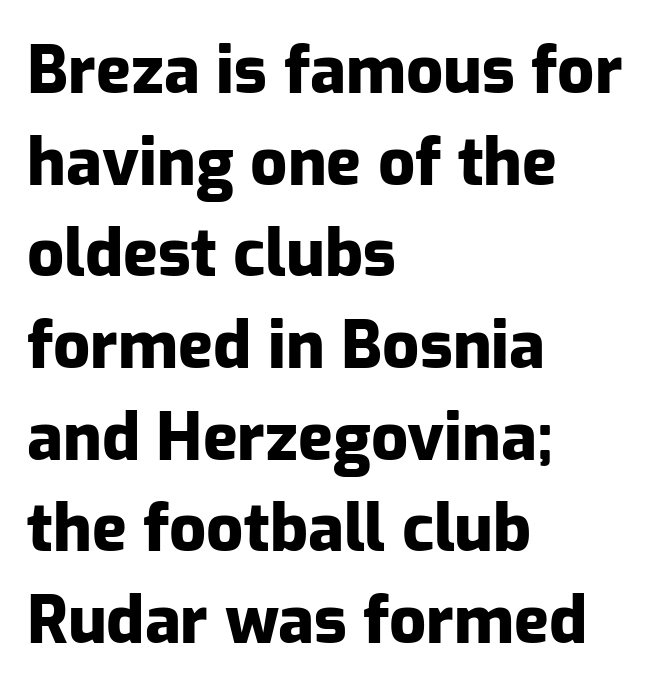
The image shows 65 px heavy sans-serif type, upright; set left-aligned, normal line spacing (1.41x), normal letter spacing, not underlined; low stroke contrast and a medium x-height.
